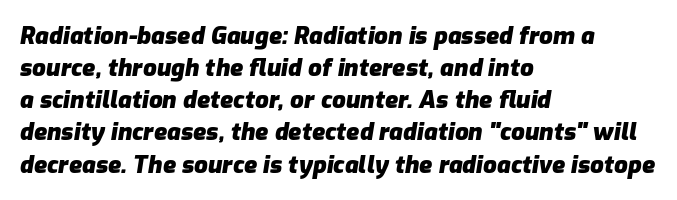
Q: Is the text bold? A: Yes.
Q: Is the text italic (slanted)? A: Yes, it leans right by about 9 degrees.
Q: Is the text underlined? A: No.
Q: How is the paragraph aligned? A: Left-aligned.
Q: Is the spacing between letters normal or unusually wide? A: Normal.
Q: Is the spacing between lines tight, normal or loose? A: Normal.
